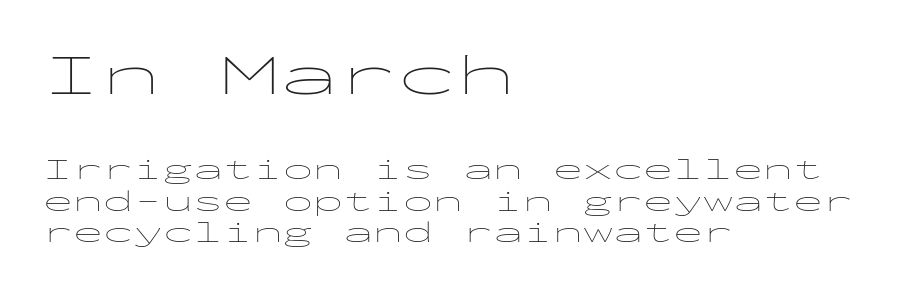
The image shows 59 px thin, wide sans-serif type, upright, monospaced; set left-aligned, tight line spacing (1.06x), normal letter spacing, not underlined; the first (top) block is 1.97x larger; low stroke contrast and a medium x-height.
